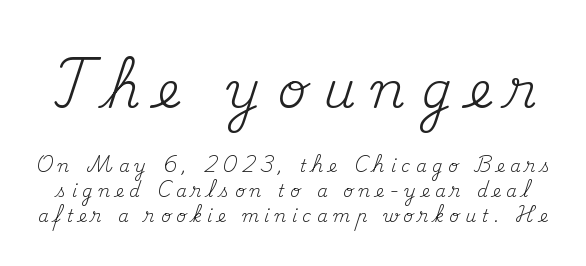
{"serif": "yes", "bold": "no", "weight": "regular", "width": "normal", "stroke_contrast": "medium", "x_height": "small", "monospaced": "no", "underline": "no", "line_spacing": "normal", "line_spacing_ratio": 1.45, "letter_spacing": "wide", "letter_spacing_em": 0.33, "larger_block": "first", "size_ratio": 2.94, "glyph_px": 50}
